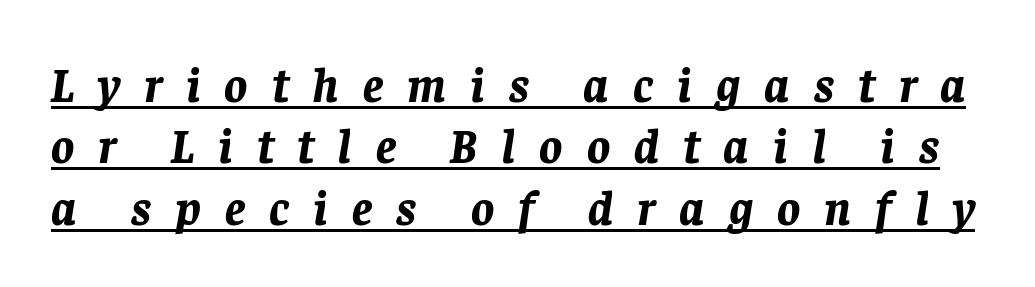
Q: Is the text bold? A: Yes.
Q: Is the text italic (slanted)? A: Yes, it leans right by about 8 degrees.
Q: Is the text underlined? A: Yes.
Q: Is the spacing between letters normal or unusually wide? A: Unusually wide.
Q: Is the spacing between lines tight, normal or loose? A: Normal.
Q: Width (condensed, normal, or wide)? A: Normal.
Q: Stroke contrast? A: Low.
Q: x-height? A: Large.
Q: Monospaced? A: No.
